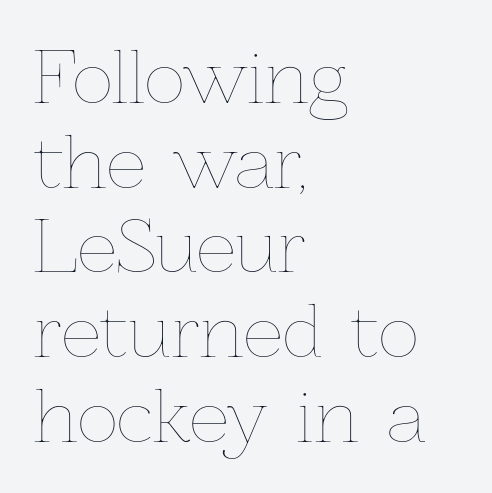
The image shows 70 px thin type, upright; set left-aligned, line spacing 1.21x, normal letter spacing, not underlined; low stroke contrast and a medium x-height.
